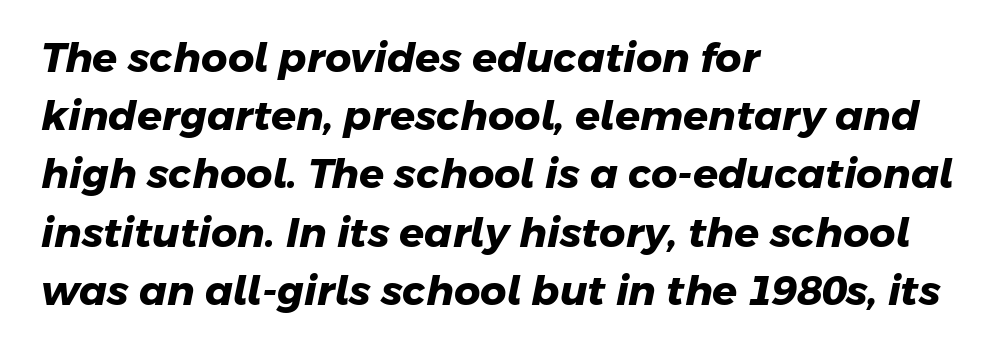
The image shows 41 px heavy sans-serif type; set left-aligned, normal line spacing (1.42x), normal letter spacing, not underlined; low stroke contrast and a medium x-height.
